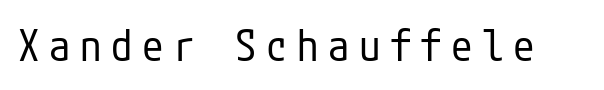
Q: Is the text bold? A: No.
Q: Is the text italic (slanted)? A: No, it is upright.
Q: Is the typeface a serif or a sans-serif typeface? A: Sans-serif.
Q: Is the text underlined? A: No.
Q: Is the spacing between letters normal or unusually wide? A: Unusually wide.
Q: Width (condensed, normal, or wide)? A: Condensed.
Q: Stroke contrast? A: Low.
Q: x-height? A: Medium.
